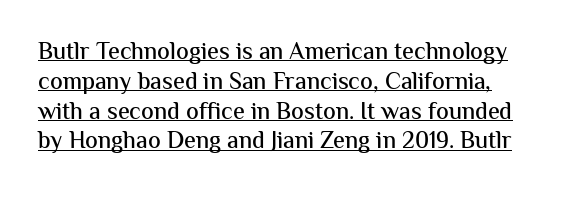
The image shows 24 px text type, upright; set line spacing 1.24x, normal letter spacing, underlined.
